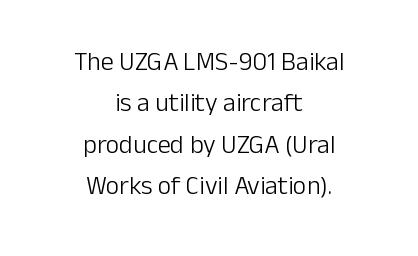
This rendering features lettering with no underline. Honestly, the row spacing looks completely unremarkable. These lines keep a tight, regular rhythm from letter to letter. The font sits on the lighter half of the weight spectrum, regular included. Caption: multi-line text, centered on the measure.
